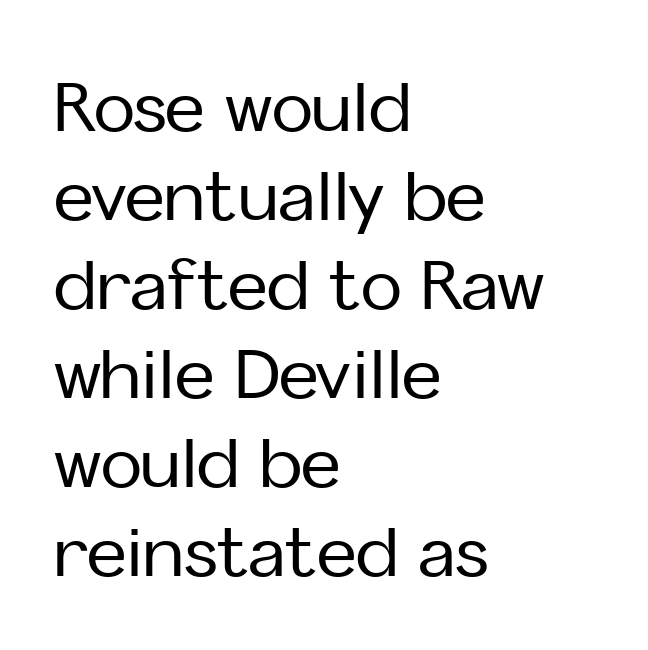
The image shows 69 px sans-serif type, upright; set left-aligned, normal line spacing (1.29x), normal letter spacing, not underlined; low stroke contrast and a medium x-height.
